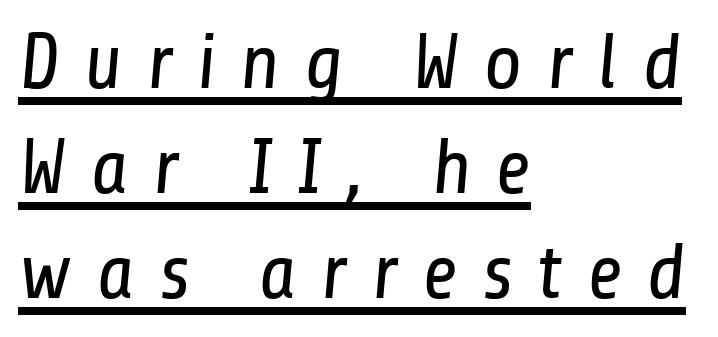
{"serif": "no", "bold": "no", "weight": "regular", "width": "condensed", "stroke_contrast": "low", "x_height": "medium", "monospaced": "no", "underline": "yes", "align": "left", "line_spacing": "normal", "line_spacing_ratio": 1.33, "letter_spacing": "wide", "letter_spacing_em": 0.3, "glyph_px": 79}
